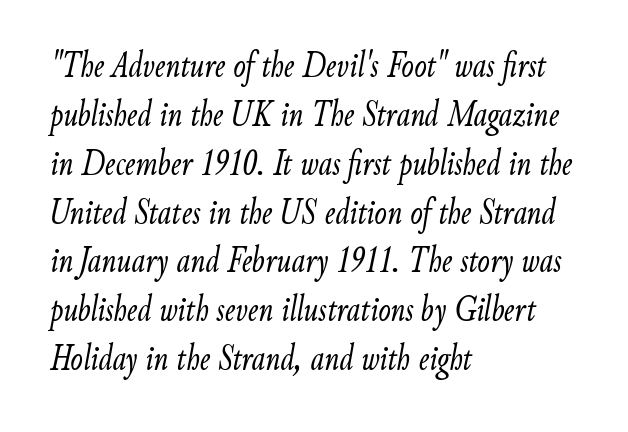
Q: Is the text bold? A: No.
Q: Is the text italic (slanted)? A: Yes, it leans right by about 9 degrees.
Q: Is the text underlined? A: No.
Q: How is the paragraph aligned? A: Left-aligned.
Q: Is the spacing between letters normal or unusually wide? A: Normal.
Q: Is the spacing between lines tight, normal or loose? A: Normal.
Q: Width (condensed, normal, or wide)? A: Condensed.
Q: Stroke contrast? A: Low.
Q: x-height? A: Small.
Q: Monospaced? A: No.
